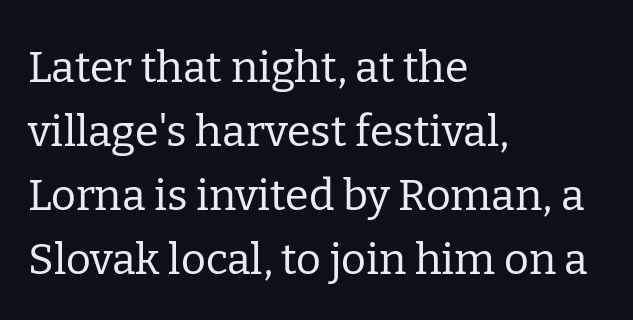
Q: Is the text bold? A: No.
Q: Is the text italic (slanted)? A: No, it is upright.
Q: Is the typeface a serif or a sans-serif typeface? A: Serif.
Q: Is the text underlined? A: No.
Q: How is the paragraph aligned? A: Left-aligned.
Q: Is the spacing between letters normal or unusually wide? A: Normal.
Q: Is the spacing between lines tight, normal or loose? A: Normal.
Q: Width (condensed, normal, or wide)? A: Normal.
Q: Stroke contrast? A: Low.
Q: x-height? A: Medium.
Q: Monospaced? A: No.
